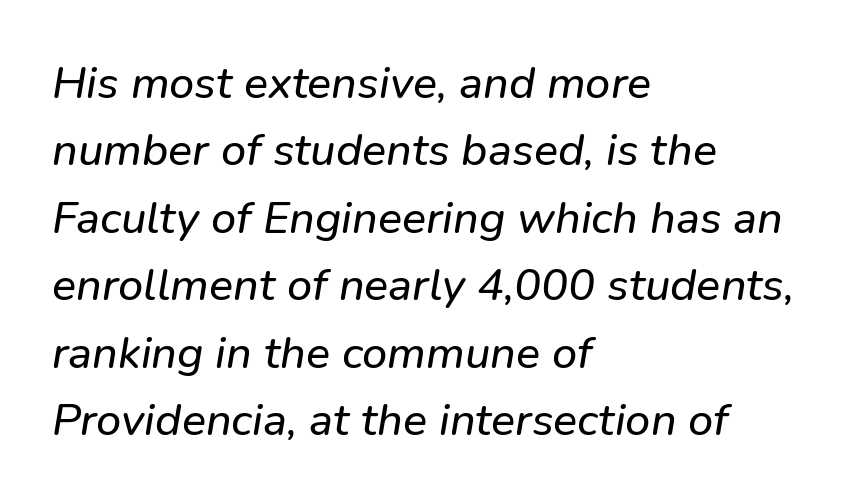
{"italic": "yes", "lean": "right", "slant_degrees": 9, "width": "normal", "stroke_contrast": "low", "x_height": "medium", "monospaced": "no", "underline": "no", "align": "left", "line_spacing": "normal", "line_spacing_ratio": 1.5, "letter_spacing": "normal", "letter_spacing_em": 0.0, "glyph_px": 45}
